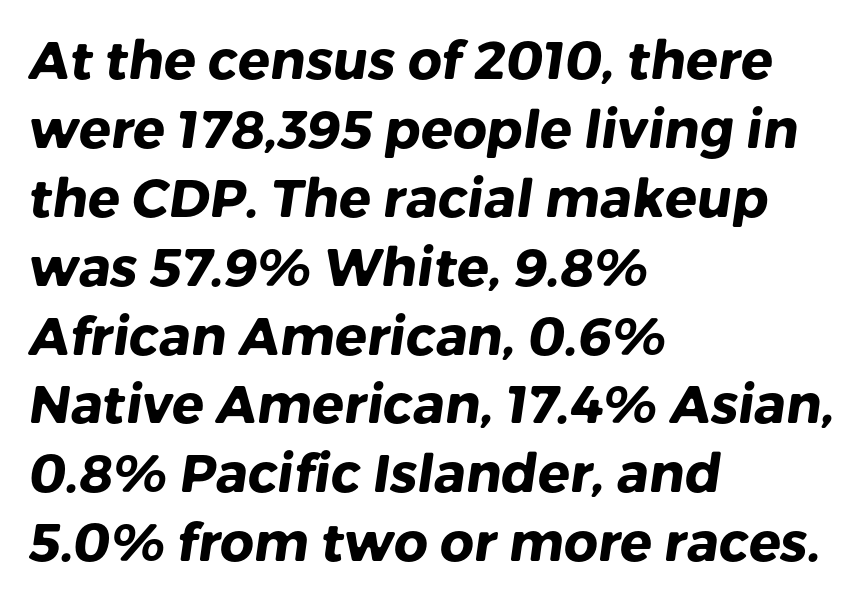
Q: Is the text bold? A: Yes.
Q: Is the typeface a serif or a sans-serif typeface? A: Sans-serif.
Q: Is the text underlined? A: No.
Q: How is the paragraph aligned? A: Left-aligned.
Q: Is the spacing between letters normal or unusually wide? A: Normal.
Q: Is the spacing between lines tight, normal or loose? A: Normal.
Q: Width (condensed, normal, or wide)? A: Normal.
Q: Stroke contrast? A: Low.
Q: x-height? A: Medium.
Q: Monospaced? A: No.
